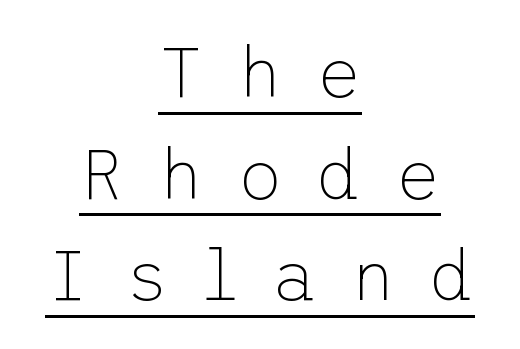
Q: Is the text bold? A: No.
Q: Is the text italic (slanted)? A: No, it is upright.
Q: Is the typeface a serif or a sans-serif typeface? A: Sans-serif.
Q: Is the text underlined? A: Yes.
Q: How is the paragraph aligned? A: Centered.
Q: Is the spacing between letters normal or unusually wide? A: Unusually wide.
Q: Is the spacing between lines tight, normal or loose? A: Normal.
Q: Width (condensed, normal, or wide)? A: Normal.
Q: Stroke contrast? A: Low.
Q: x-height? A: Medium.
